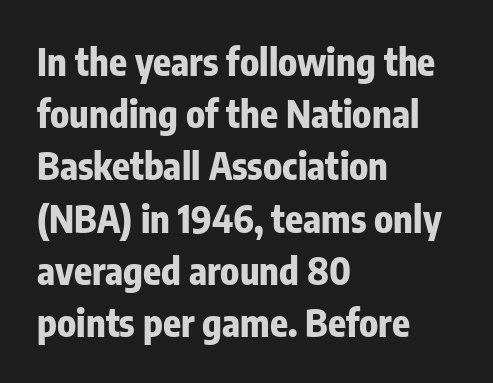
The lines in this sample share a left origin and differ only in where they stop. Between one letter and the next there's only the usual sliver of space. Line spacing here is normal. A sans-serif font was chosen for this passage. These lines are rendered in a variable-pitch font.
